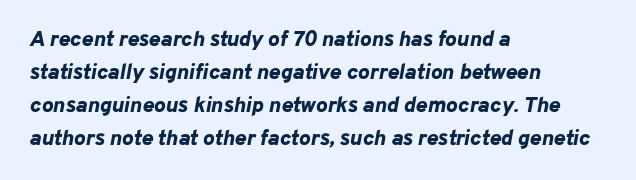
{"italic": "yes", "lean": "right", "slant_degrees": 10, "bold": "yes", "underline": "no", "align": "left", "line_spacing": "normal", "line_spacing_ratio": 1.5, "letter_spacing": "normal", "letter_spacing_em": 0.0, "glyph_px": 22}
